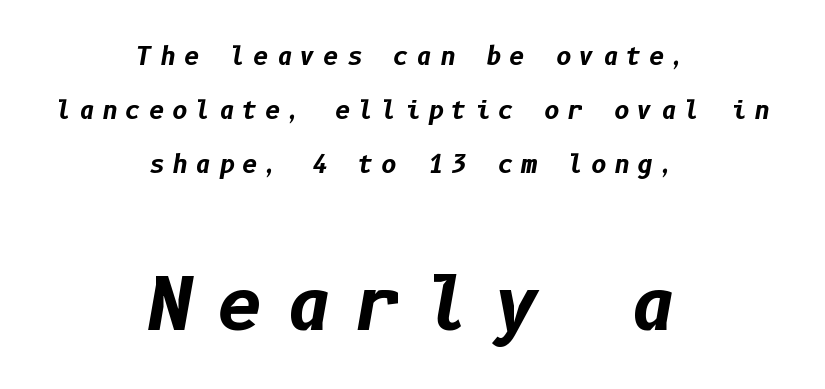
The type is letterspaced generously, with wide tracking. Letters rest on an invisible, unmarked baseline. The characters look thick and weighty, a clear bold. Looking at the ascenders, they clearly lean. Size contrast runs from small at the top to large at the bottom.
